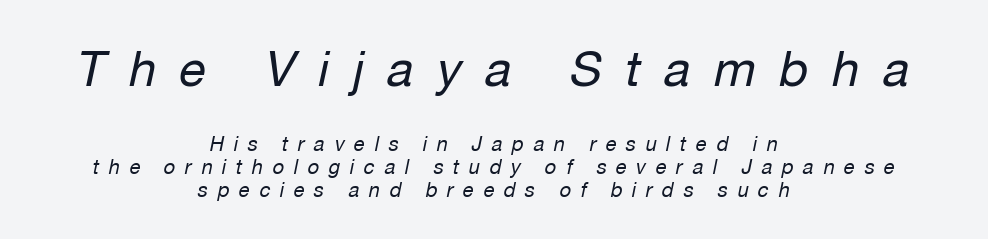
Lines of text with bare space underneath. This layout puts the oversized block above and the modest block below. Yep, that's italic — everything's leaning. This is not heavy type; no bold has been used. Both edges are ragged and mirror each other, which tells us the setting is centered.
